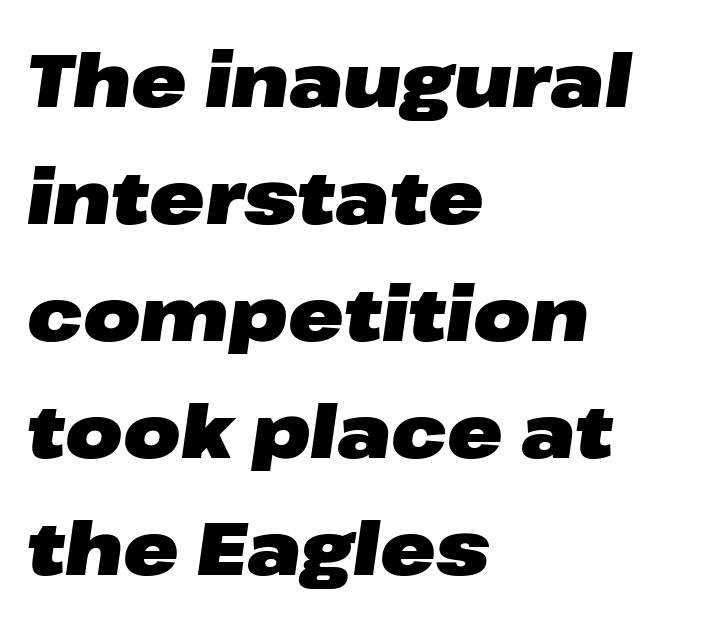
{"italic": "yes", "lean": "right", "slant_degrees": 8, "bold": "yes", "weight": "heavy", "width": "wide", "stroke_contrast": "low", "x_height": "medium", "monospaced": "no", "underline": "no", "align": "left", "line_spacing": "normal", "line_spacing_ratio": 1.58, "letter_spacing": "normal", "letter_spacing_em": 0.0, "glyph_px": 74}
